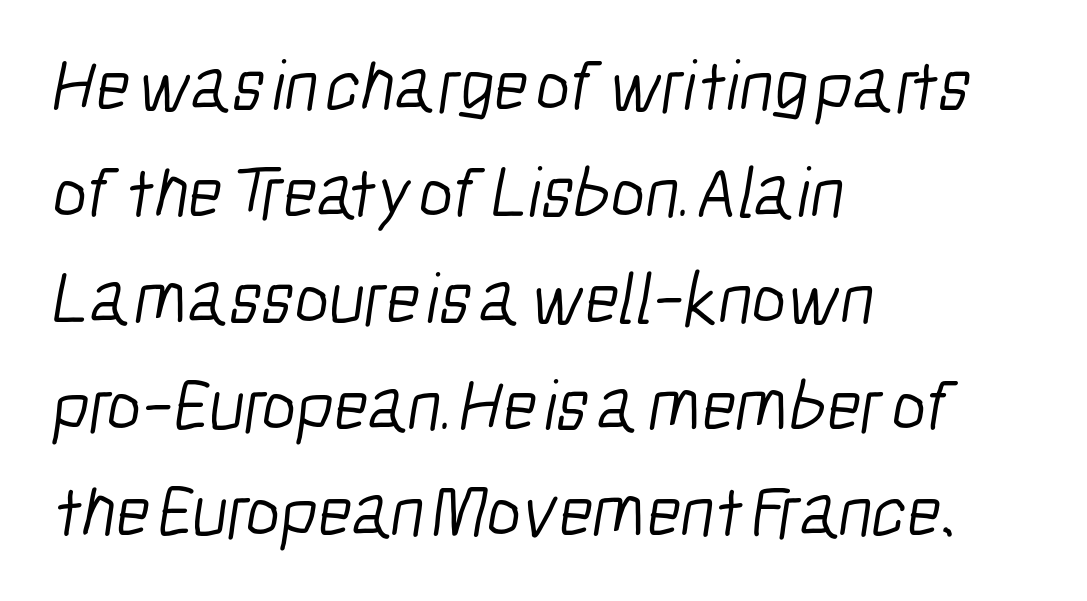
The image shows 73 px light, condensed sans-serif type; set left-aligned, normal line spacing (1.46x), normal letter spacing, not underlined; low stroke contrast and a medium x-height.
